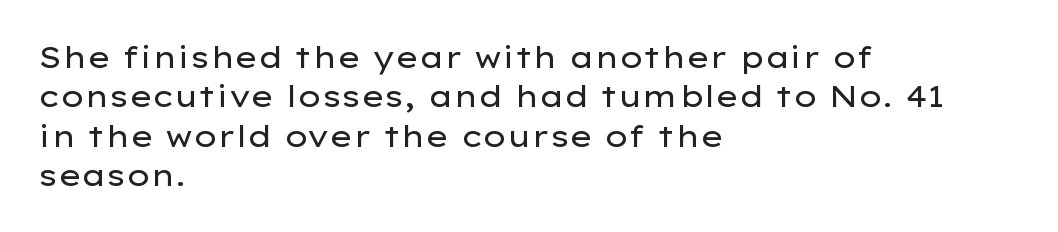
Q: Is the text bold? A: No.
Q: Is the text italic (slanted)? A: No, it is upright.
Q: Is the typeface a serif or a sans-serif typeface? A: Sans-serif.
Q: Is the text underlined? A: No.
Q: How is the paragraph aligned? A: Left-aligned.
Q: Is the spacing between letters normal or unusually wide? A: Normal.
Q: Is the spacing between lines tight, normal or loose? A: Normal.
Q: Width (condensed, normal, or wide)? A: Wide.
Q: Stroke contrast? A: Low.
Q: x-height? A: Medium.
Q: Monospaced? A: No.
